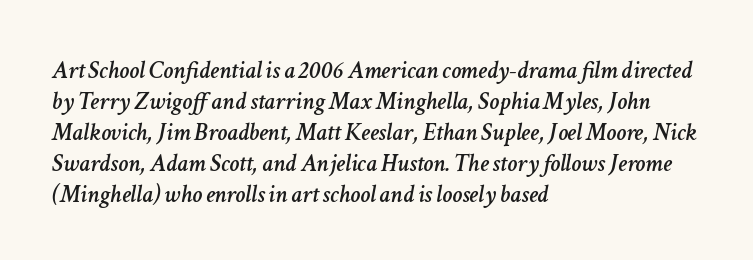
Rule under the text: the space is simply empty. The lines in this sample share a left origin and differ only in where they stop. Students, note that the glyphs here touch the page at normal intervals. The rendering applies a slant to the glyphs.
